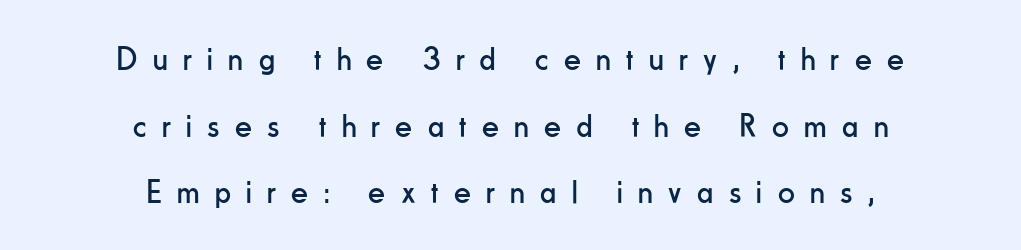
Does the lettering tilt? It doesn't — this is upright. The strokes are not fattened; the text isn't bold. Lines of text with bare space underneath. Inter-character spacing is expanded well beyond the font's built-in metrics.
